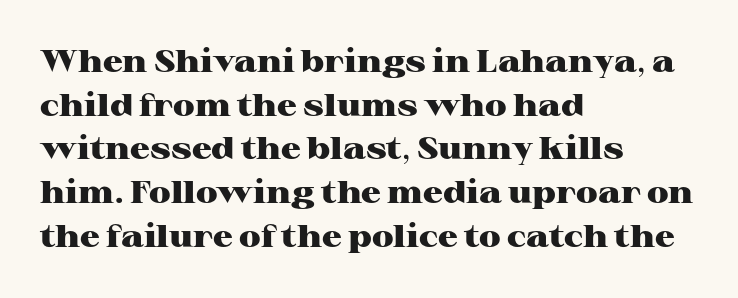
Q: Is the text bold? A: Yes.
Q: Is the text italic (slanted)? A: No, it is upright.
Q: Is the typeface a serif or a sans-serif typeface? A: Serif.
Q: Is the text underlined? A: No.
Q: How is the paragraph aligned? A: Left-aligned.
Q: Is the spacing between letters normal or unusually wide? A: Normal.
Q: Is the spacing between lines tight, normal or loose? A: Normal.
Q: Width (condensed, normal, or wide)? A: Wide.
Q: Stroke contrast? A: High.
Q: x-height? A: Medium.
Q: Monospaced? A: No.
